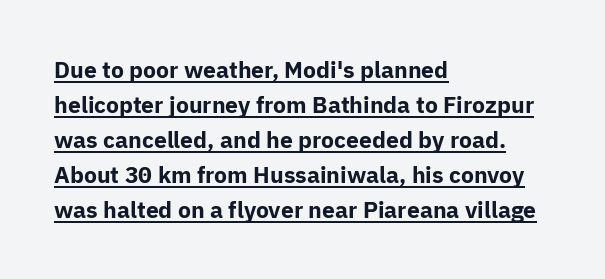
Strong, thick strokes mark this as bold type. If you drew a line through each stem, it would be perfectly vertical. The passage shown has conventional tracking throughout. Typeset ragged right — the left edge is the straight one.
